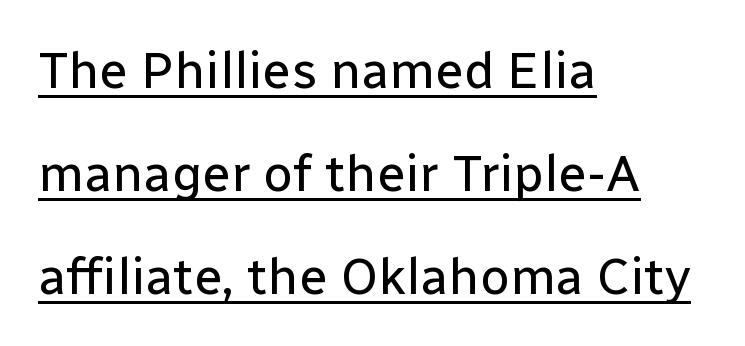
Q: Is the text bold? A: No.
Q: Is the text italic (slanted)? A: No, it is upright.
Q: Is the typeface a serif or a sans-serif typeface? A: Sans-serif.
Q: Is the text underlined? A: Yes.
Q: How is the paragraph aligned? A: Left-aligned.
Q: Is the spacing between letters normal or unusually wide? A: Normal.
Q: Is the spacing between lines tight, normal or loose? A: Loose.
Q: Width (condensed, normal, or wide)? A: Normal.
Q: Stroke contrast? A: Low.
Q: x-height? A: Medium.
Q: Monospaced? A: No.
